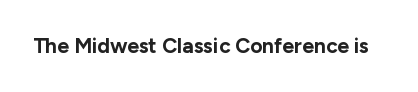
The image shows 21 px bold type, upright; set normal letter spacing, not underlined.
